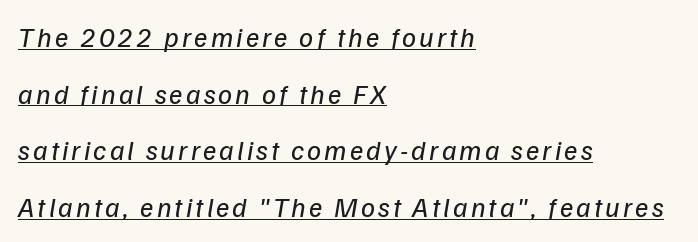
Q: Is the text bold? A: No.
Q: Is the typeface a serif or a sans-serif typeface? A: Sans-serif.
Q: Is the text underlined? A: Yes.
Q: How is the paragraph aligned? A: Left-aligned.
Q: Is the spacing between lines tight, normal or loose? A: Loose.
Q: Width (condensed, normal, or wide)? A: Normal.
Q: Stroke contrast? A: Low.
Q: x-height? A: Medium.
Q: Monospaced? A: No.
